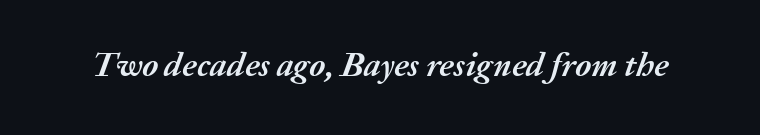
Pretty heavy lettering here — definitely bold. Proportional: the letters do not fall into vertical columns. Does the lettering tilt? It does — this is italic. In terms of letterspacing, this is plain default setting. Rule under the text: the space is simply empty.
